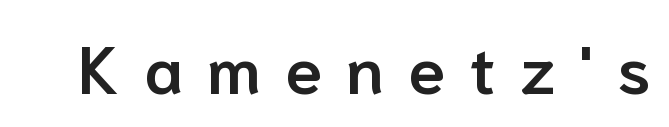
{"serif": "no", "italic": "no", "bold": "semi", "weight": "semibold", "width": "normal", "stroke_contrast": "low", "x_height": "medium", "monospaced": "no", "underline": "no", "letter_spacing": "wide", "letter_spacing_em": 0.36, "glyph_px": 67}
